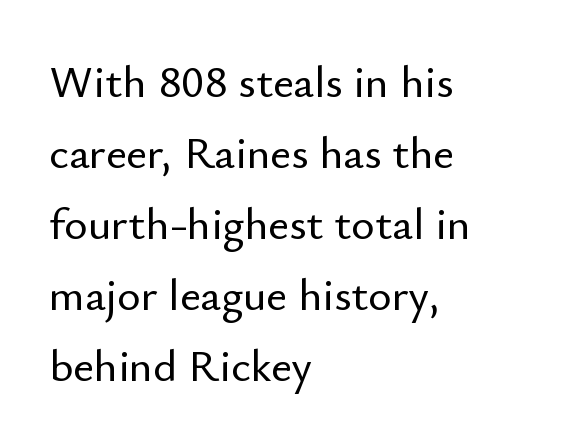
Unmarked baselines from the first word to the last. Are there feet on the stems? There aren't — it's a sans. Does extra space separate the letters? No, they use regular spacing. Layout note: lines flush left.
